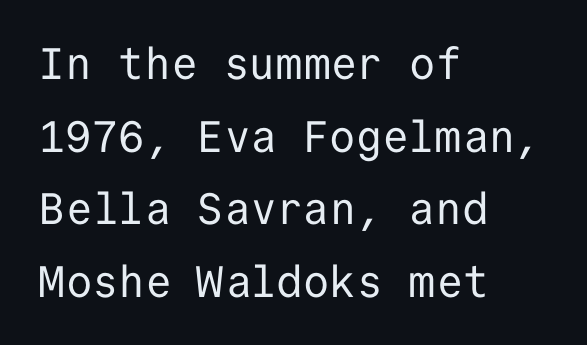
The passage shown is typed in a monospace face where columns stay perfectly aligned. Nope, not italic — everything's standing straight. Look at the tracking — it's just the regular setting, nothing added. Leftover space on each line is placed entirely after the last word.
